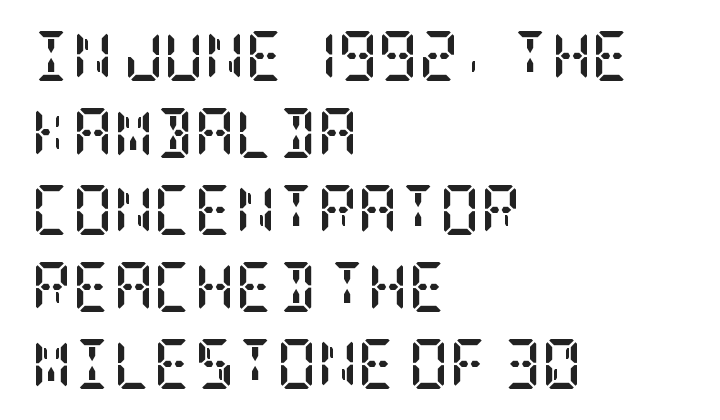
{"serif": "yes", "italic": "no", "bold": "yes", "weight": "semibold", "width": "condensed", "stroke_contrast": "low", "x_height": "large", "underline": "no", "align": "left", "line_spacing": "normal", "line_spacing_ratio": 1.54, "letter_spacing": "normal", "letter_spacing_em": 0.0, "glyph_px": 50}
